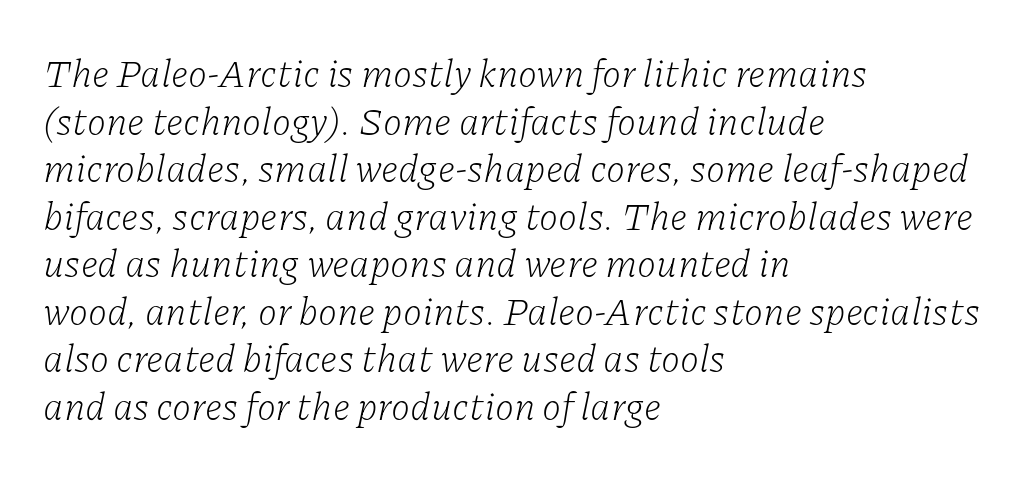
{"serif": "yes", "italic": "yes", "lean": "right", "slant_degrees": 11, "bold": "no", "weight": "light", "width": "normal", "stroke_contrast": "low", "x_height": "medium", "monospaced": "no", "underline": "no", "align": "left", "line_spacing_ratio": 1.22, "letter_spacing": "normal", "letter_spacing_em": 0.0, "glyph_px": 39}
